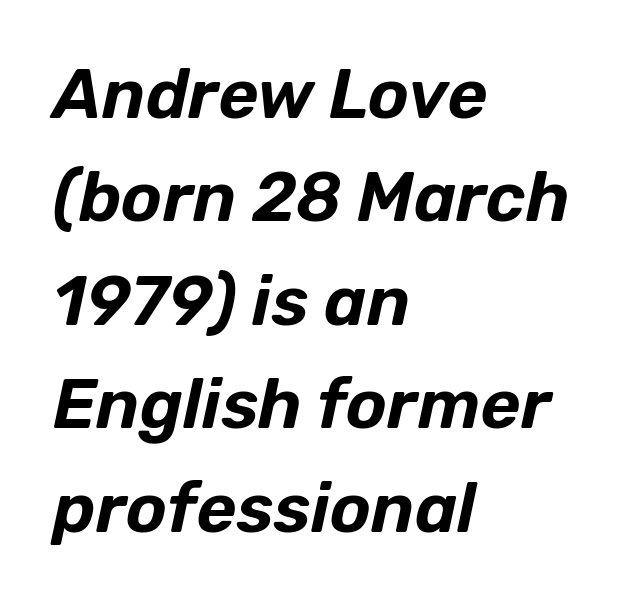
Q: Is the text italic (slanted)? A: Yes, it leans right by about 12 degrees.
Q: Is the text underlined? A: No.
Q: How is the paragraph aligned? A: Left-aligned.
Q: Is the spacing between letters normal or unusually wide? A: Normal.
Q: Is the spacing between lines tight, normal or loose? A: Normal.
Q: Width (condensed, normal, or wide)? A: Normal.
Q: Stroke contrast? A: Low.
Q: x-height? A: Medium.
Q: Monospaced? A: No.
